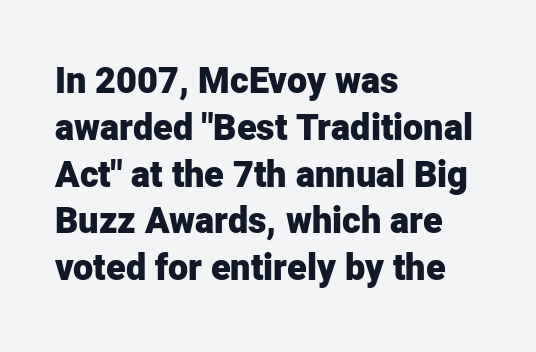
The image shows 36 px heavy sans-serif type, upright; set left-aligned, normal line spacing (1.3x), normal letter spacing, not underlined; low stroke contrast and a medium x-height.
